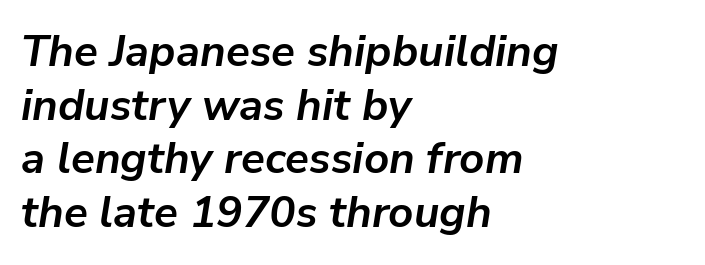
The image shows 44 px semibold type, italic (leaning right); set left-aligned, line spacing 1.22x, normal letter spacing, not underlined; low stroke contrast and a medium x-height.
